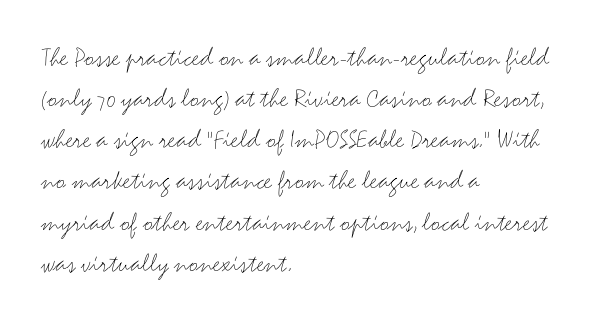
Interline gaps are of average width in this sample. The font family rendered here belongs to the sans-serif group. Line beginnings align vertically; line endings do not. These lines are rendered in a variable-pitch font.
